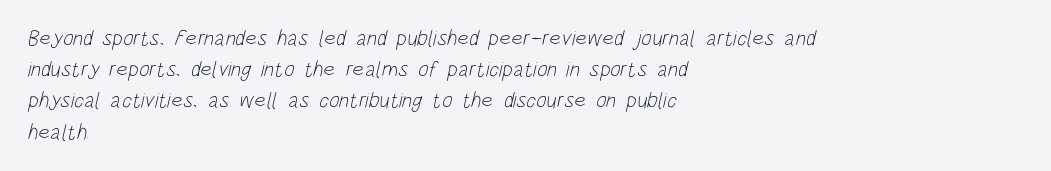
The image shows 22 px text type; set left-aligned, normal line spacing (1.42x), normal letter spacing, not underlined.
